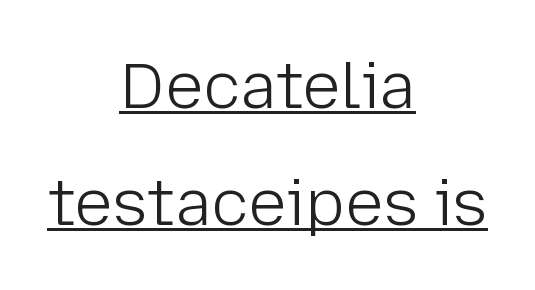
Q: Is the text bold? A: No.
Q: Is the text italic (slanted)? A: No, it is upright.
Q: Is the typeface a serif or a sans-serif typeface? A: Sans-serif.
Q: Is the text underlined? A: Yes.
Q: How is the paragraph aligned? A: Centered.
Q: Is the spacing between letters normal or unusually wide? A: Normal.
Q: Width (condensed, normal, or wide)? A: Normal.
Q: Stroke contrast? A: Low.
Q: x-height? A: Medium.
Q: Monospaced? A: No.
